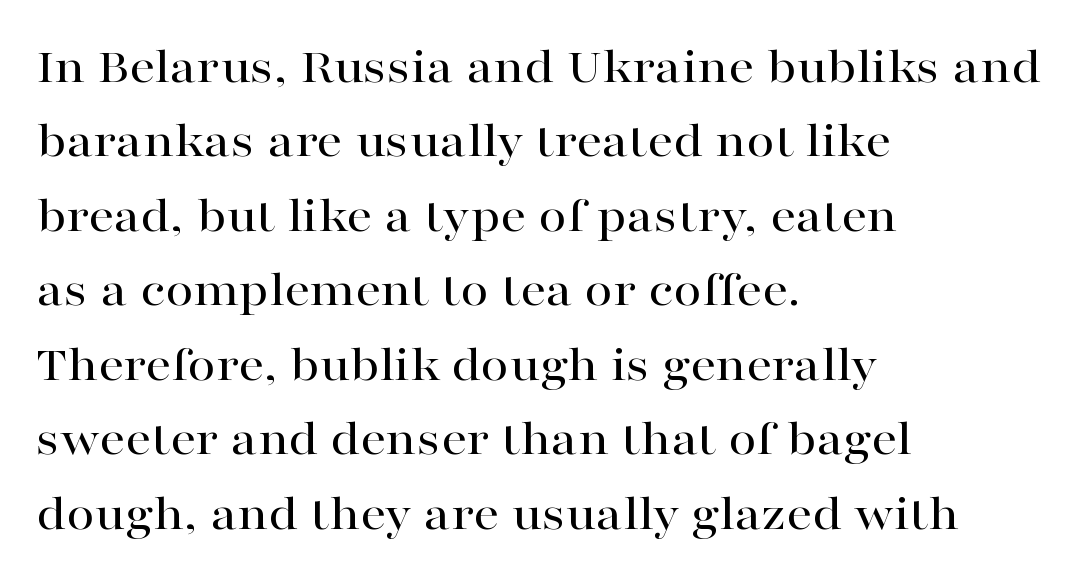
The image shows 51 px wide serif type, upright; set left-aligned, normal line spacing (1.46x), normal letter spacing, not underlined; high stroke contrast and a medium x-height.
